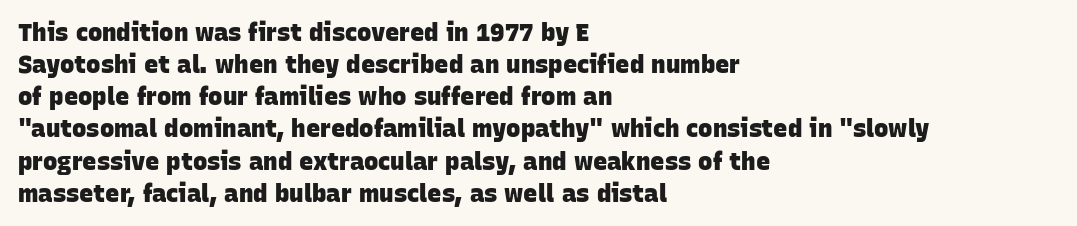
{"bold": "yes", "underline": "no", "align": "left", "line_spacing": "normal", "line_spacing_ratio": 1.34, "letter_spacing": "normal", "letter_spacing_em": 0.0, "glyph_px": 24}
